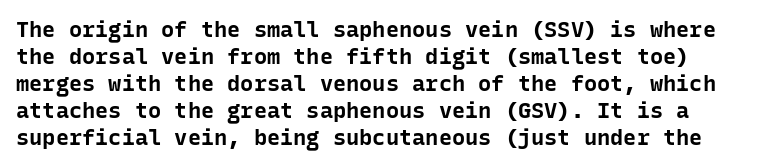
{"italic": "no", "bold": "yes", "underline": "no", "line_spacing_ratio": 1.23, "letter_spacing": "normal", "letter_spacing_em": 0.0, "glyph_px": 22}
